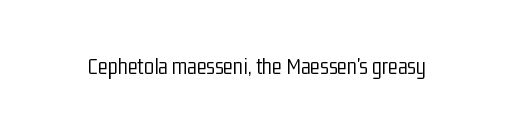
{"italic": "no", "bold": "no", "underline": "no", "letter_spacing": "normal", "letter_spacing_em": 0.0, "glyph_px": 23}
